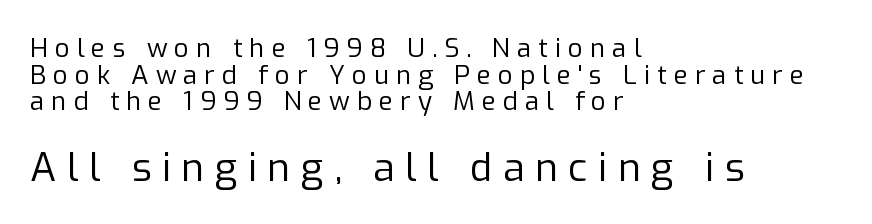
{"serif": "no", "italic": "no", "bold": "no", "weight": "regular", "width": "normal", "stroke_contrast": "low", "x_height": "medium", "monospaced": "no", "underline": "no", "align": "left", "line_spacing": "tight", "line_spacing_ratio": 1.02, "letter_spacing": "wide", "letter_spacing_em": 0.27, "larger_block": "second", "size_ratio": 1.5, "glyph_px": 39}
